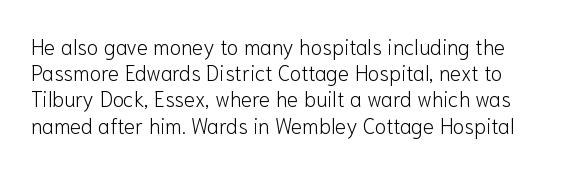
The image shows 21 px text type, upright; set normal line spacing (1.25x), normal letter spacing, not underlined.
